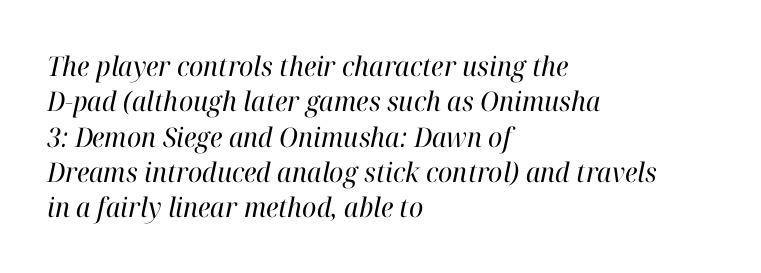
Stroke mass is kept to a normal reading level or below. Descenders hang freely into open space. Caption: standard tracking, unaltered. A typesetter would mark this as italic. Leading: standard.
